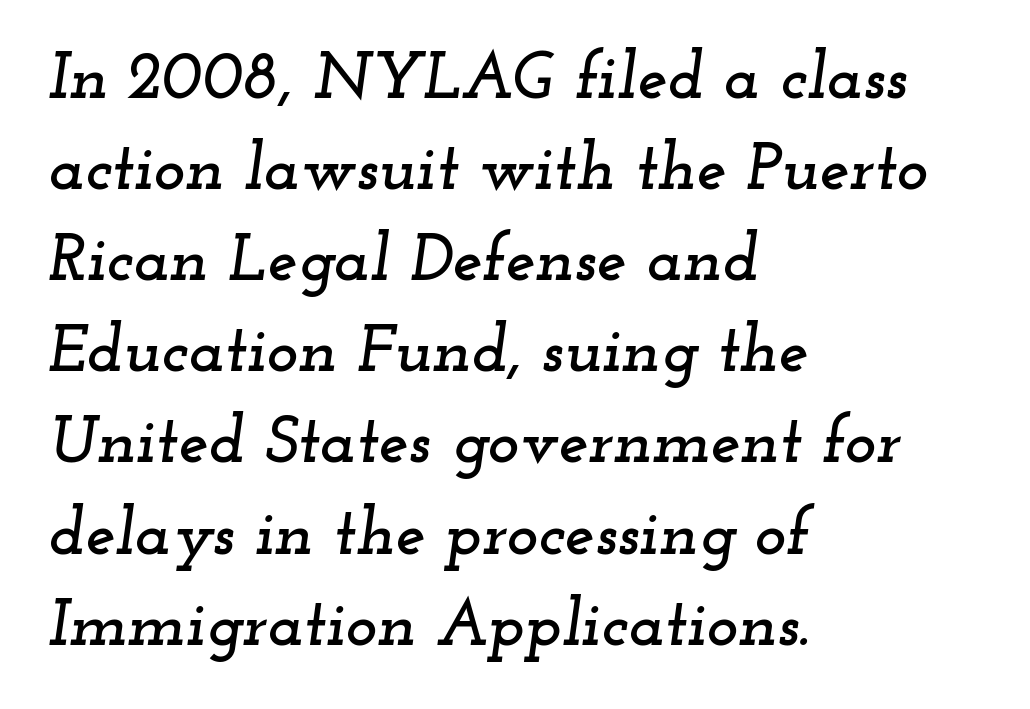
If you measured baseline to baseline, you'd find a middling distance. The rendering uses natural spacing where letterforms have individual widths. How are the letters spaced? Ordinarily, with no added tracking. A student would call this left alignment; a typographer would say flush left, rag right.
